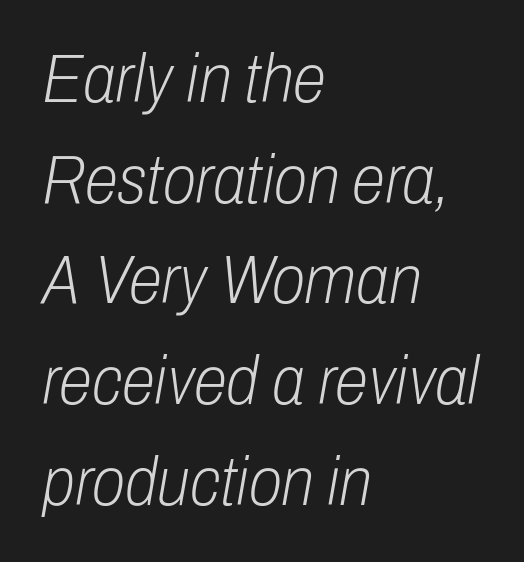
Q: Is the text bold? A: No.
Q: Is the text italic (slanted)? A: Yes, it leans right by about 10 degrees.
Q: Is the text underlined? A: No.
Q: How is the paragraph aligned? A: Left-aligned.
Q: Is the spacing between letters normal or unusually wide? A: Normal.
Q: Is the spacing between lines tight, normal or loose? A: Normal.
Q: Width (condensed, normal, or wide)? A: Condensed.
Q: Stroke contrast? A: Low.
Q: x-height? A: Medium.
Q: Monospaced? A: No.
